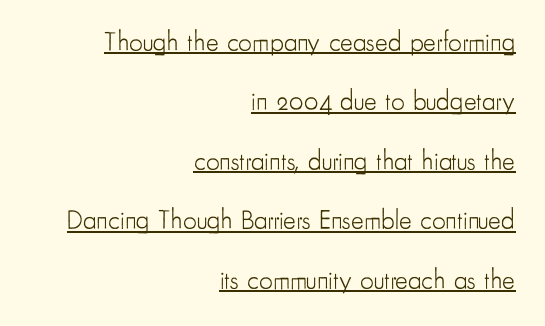
Q: Is the text bold? A: No.
Q: Is the text italic (slanted)? A: No, it is upright.
Q: Is the text underlined? A: Yes.
Q: How is the paragraph aligned? A: Right-aligned.
Q: Is the spacing between letters normal or unusually wide? A: Normal.
Q: Is the spacing between lines tight, normal or loose? A: Loose.
